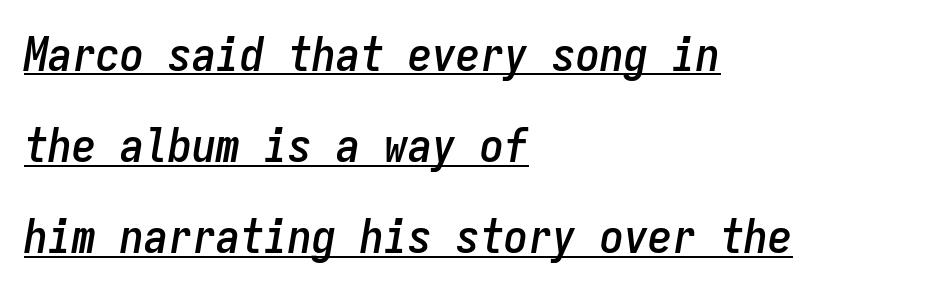
The letters march in equal steps, a hallmark of fixed-pitch type. Leftover space on each line is placed entirely after the last word. The typesetter has applied underlining to the passage shown. The font's italic variant was chosen for this text. The tracking reads as untouched default to a designer's eye.
